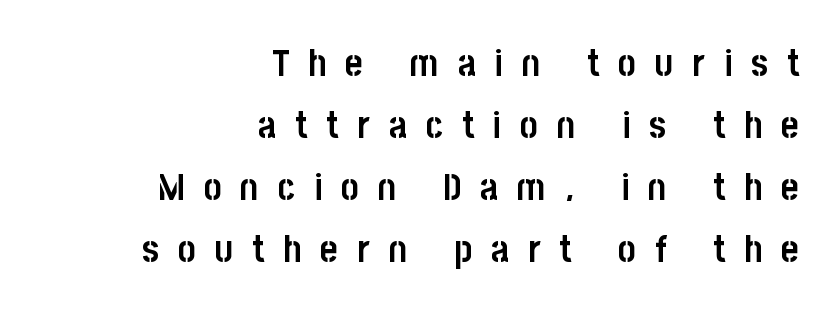
Q: Is the text bold? A: Yes.
Q: Is the text italic (slanted)? A: No, it is upright.
Q: Is the typeface a serif or a sans-serif typeface? A: Sans-serif.
Q: Is the text underlined? A: No.
Q: How is the paragraph aligned? A: Right-aligned.
Q: Is the spacing between letters normal or unusually wide? A: Unusually wide.
Q: Is the spacing between lines tight, normal or loose? A: Normal.
Q: Width (condensed, normal, or wide)? A: Condensed.
Q: Stroke contrast? A: Low.
Q: x-height? A: Large.
Q: Monospaced? A: No.
